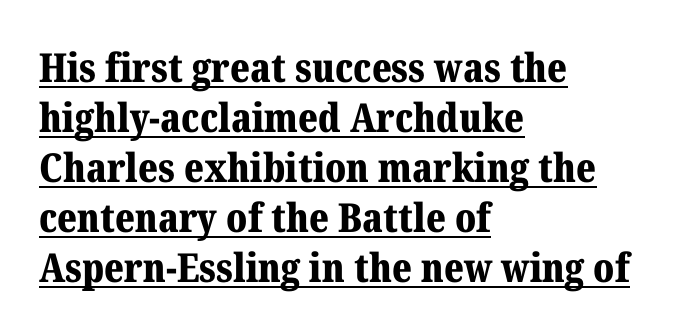
The image shows 40 px bold serif type, upright; set left-aligned, normal line spacing (1.25x), normal letter spacing, underlined; medium stroke contrast and a medium x-height.
